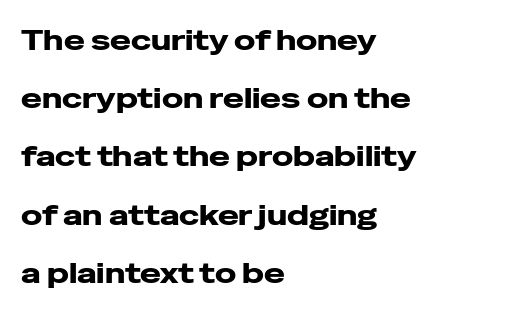
Is this a fixed-width face? No — the glyphs have proportional, varying widths. These lines keep a tight, regular rhythm from letter to letter. Bare-footed words on every line. Does the type have serifs? No, each stem ends abruptly.
